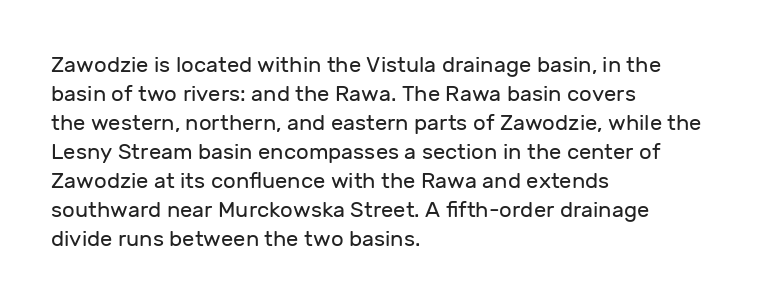
{"italic": "no", "bold": "no", "underline": "no", "align": "left", "line_spacing": "normal", "line_spacing_ratio": 1.32, "letter_spacing": "normal", "letter_spacing_em": 0.0, "glyph_px": 22}
